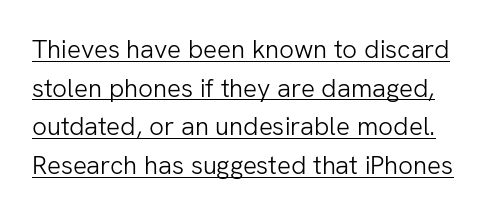
The image shows 26 px text type, upright; set normal line spacing (1.49x), normal letter spacing, underlined.
